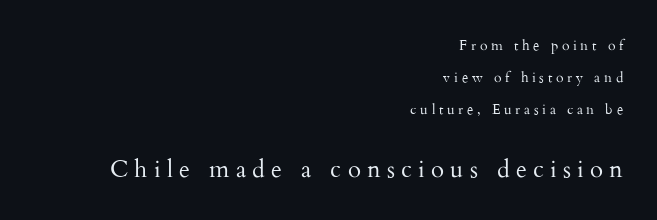
{"italic": "no", "bold": "no", "underline": "no", "align": "right", "line_spacing": "loose", "line_spacing_ratio": 2.3, "letter_spacing": "wide", "letter_spacing_em": 0.26, "larger_block": "second", "size_ratio": 1.71, "glyph_px": 24}
